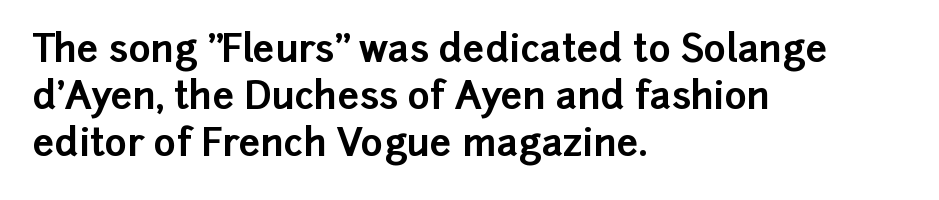
Weight: bold. Note: no serifs on the glyphs. Words appear dense and cohesive because spacing is normal. Beneath every word, the page is bare.
